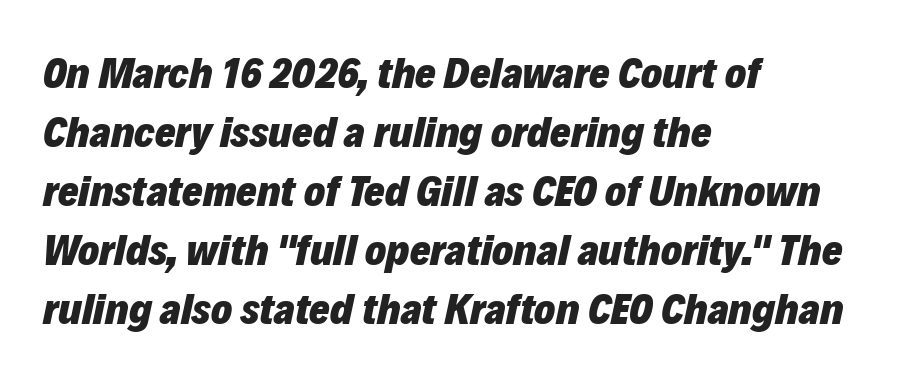
Casual observation: everything's shoved over to the left. The words here are not underlined. Caption: bold face, heavy strokes. Does the leading feel generous? No, just average. Proportional: the letters do not fall into vertical columns. These lines were composed using italics.
